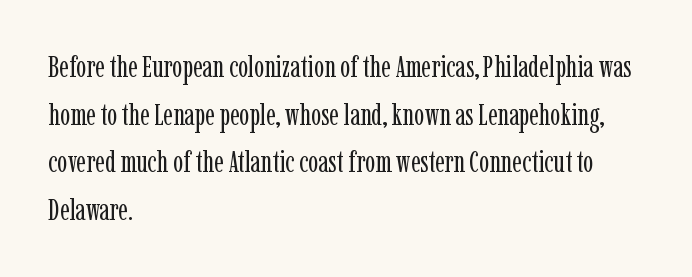
The image shows 30 px regular-weight, condensed serif type, upright; set left-aligned, normal line spacing (1.59x), normal letter spacing, not underlined; low stroke contrast and a medium x-height.
